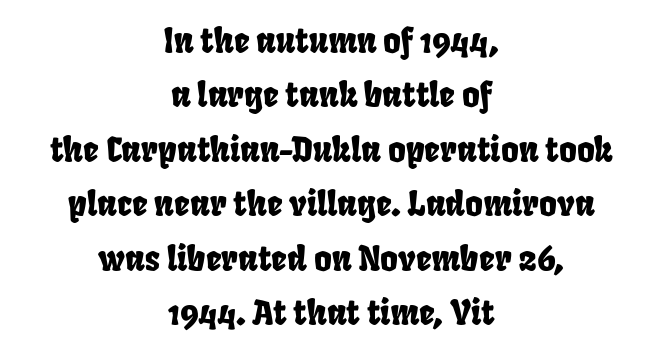
{"serif": "no", "width": "condensed", "stroke_contrast": "low", "x_height": "large", "monospaced": "no", "underline": "no", "align": "center", "line_spacing": "normal", "line_spacing_ratio": 1.6, "letter_spacing": "normal", "letter_spacing_em": 0.0, "glyph_px": 34}
